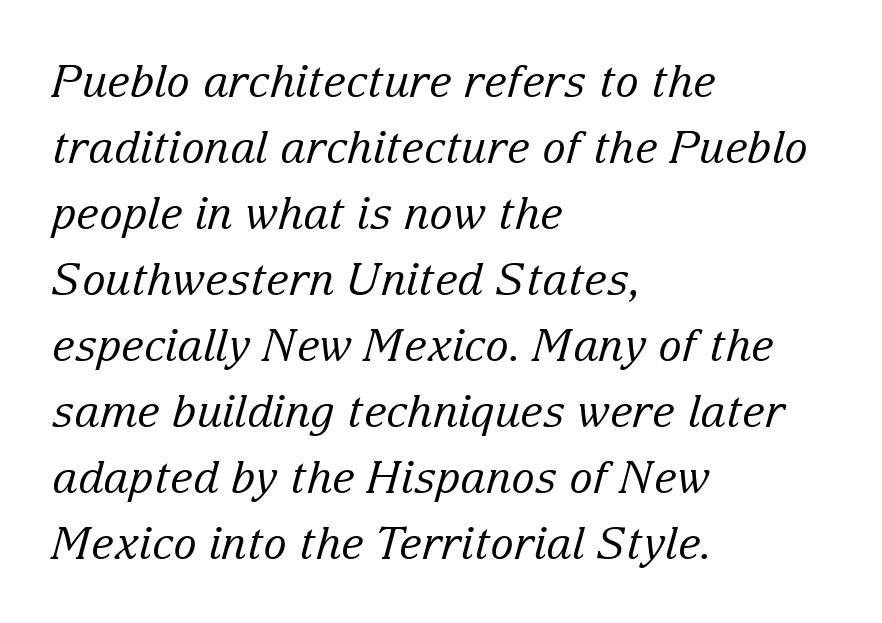
{"serif": "yes", "italic": "yes", "lean": "right", "slant_degrees": 15, "bold": "no", "weight": "regular", "width": "normal", "stroke_contrast": "low", "x_height": "medium", "monospaced": "no", "underline": "no", "align": "left", "line_spacing": "normal", "line_spacing_ratio": 1.5, "letter_spacing": "normal", "letter_spacing_em": 0.0, "glyph_px": 44}
